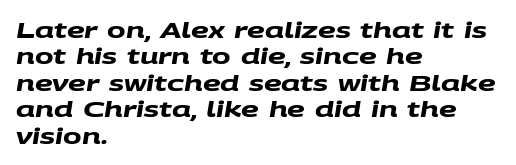
The image shows 22 px bold type; set left-aligned, line spacing 1.2x, normal letter spacing, not underlined.
